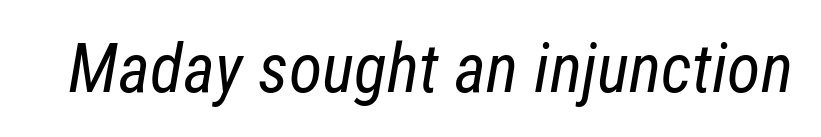
You could not count columns in this text — the font is proportionally spaced. The words here are not underlined. Nothing unusual about the tracking: characters are spaced as the font intends. The passage shown is not bold in any degree. Emphasis-style slanted type is in use.
